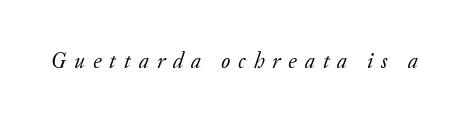
{"italic": "yes", "lean": "right", "slant_degrees": 20, "bold": "no", "underline": "no", "letter_spacing": "wide", "letter_spacing_em": 0.36, "glyph_px": 22}
